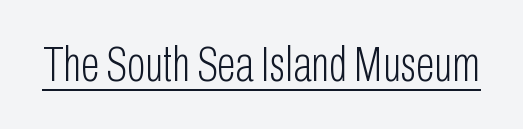
{"serif": "no", "italic": "no", "bold": "no", "weight": "light", "width": "condensed", "stroke_contrast": "low", "x_height": "medium", "monospaced": "no", "underline": "yes", "letter_spacing": "normal", "letter_spacing_em": 0.0, "glyph_px": 50}
